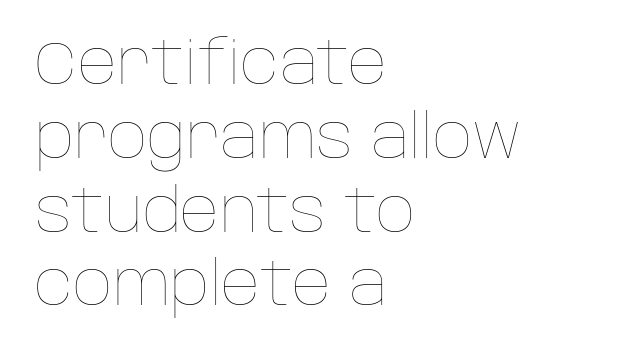
Q: Is the text bold? A: No.
Q: Is the text italic (slanted)? A: No, it is upright.
Q: Is the text underlined? A: No.
Q: How is the paragraph aligned? A: Left-aligned.
Q: Is the spacing between letters normal or unusually wide? A: Normal.
Q: Width (condensed, normal, or wide)? A: Normal.
Q: Stroke contrast? A: Low.
Q: x-height? A: Large.
Q: Monospaced? A: No.
